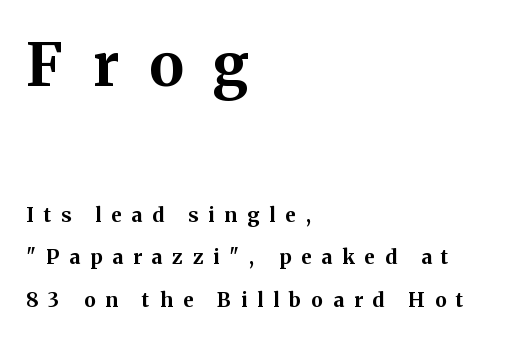
The image shows 60 px bold serif type, upright; set left-aligned, loose line spacing (2.13x), unusually wide letter spacing (+0.5 em), not underlined; the first (top) block is 3.0x larger; medium stroke contrast and a medium x-height.
